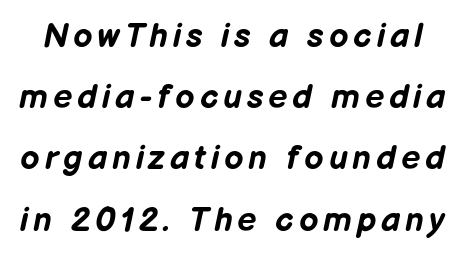
Posture: slanted. Unmarked baselines from the first word to the last. Character widths vary here, with narrow letters taking less room than wide ones. Each glyph is drawn with heavy, bold strokes.
